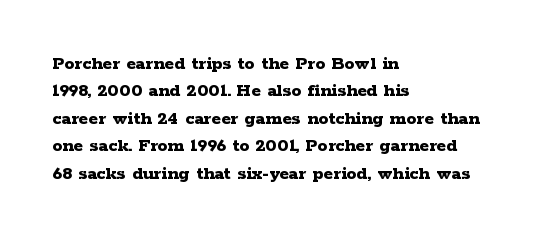
Here the glyphs are tracked normally, forming tight word shapes. The lettering stays uniformly vertical, giving the passage a roman look. The strokes are fattened all the way to bold. This sample keeps an unexceptional amount of space between lines. Underline: absent.
